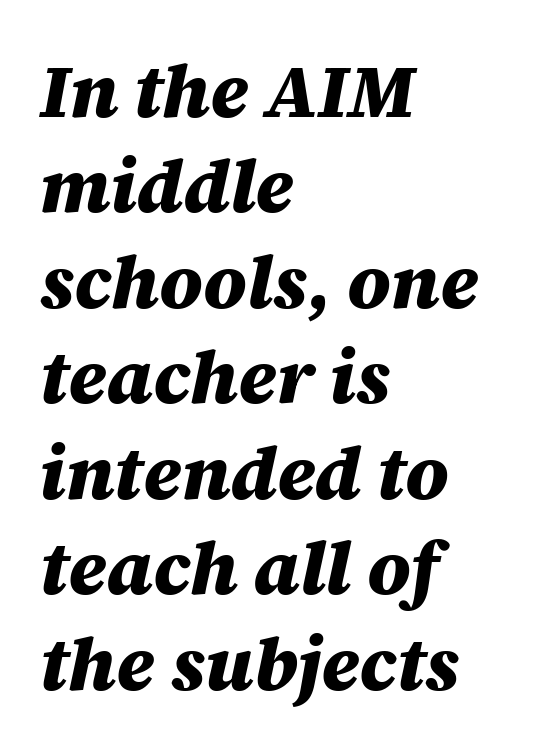
{"italic": "yes", "lean": "right", "slant_degrees": 12, "bold": "yes", "weight": "heavy", "width": "normal", "stroke_contrast": "medium", "x_height": "large", "monospaced": "no", "underline": "no", "align": "left", "line_spacing": "normal", "line_spacing_ratio": 1.29, "letter_spacing": "normal", "letter_spacing_em": 0.0, "glyph_px": 74}
